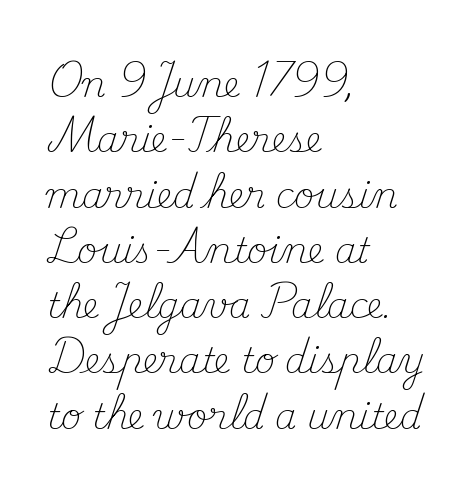
The image shows 35 px light serif type; set left-aligned, normal line spacing (1.58x), normal letter spacing, not underlined; medium stroke contrast and a small x-height.
